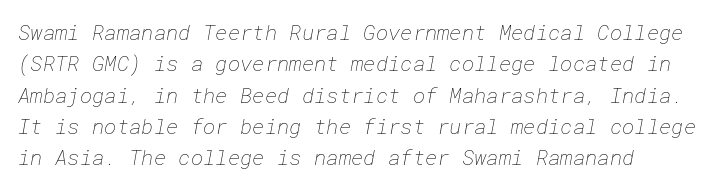
{"bold": "no", "underline": "no", "align": "left", "line_spacing": "normal", "line_spacing_ratio": 1.49, "letter_spacing": "normal", "letter_spacing_em": 0.0, "glyph_px": 21}
